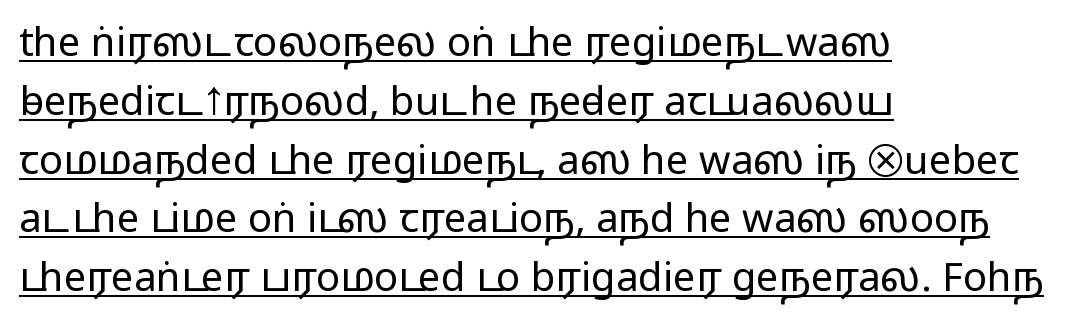
{"serif": "no", "italic": "no", "bold": "no", "weight": "regular", "width": "wide", "stroke_contrast": "low", "x_height": "medium", "monospaced": "no", "underline": "yes", "align": "left", "line_spacing": "normal", "line_spacing_ratio": 1.47, "letter_spacing": "normal", "letter_spacing_em": 0.0, "glyph_px": 40}
